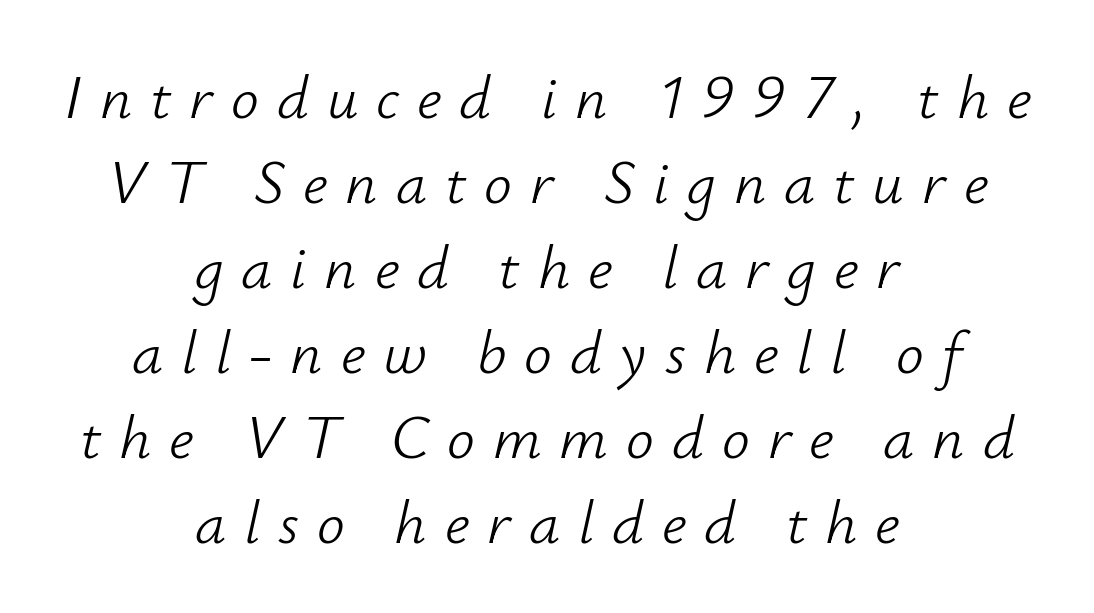
The image shows 62 px light type, italic (leaning right); set centered, normal line spacing (1.37x), unusually wide letter spacing (+0.29 em), not underlined; low stroke contrast and a small x-height.
